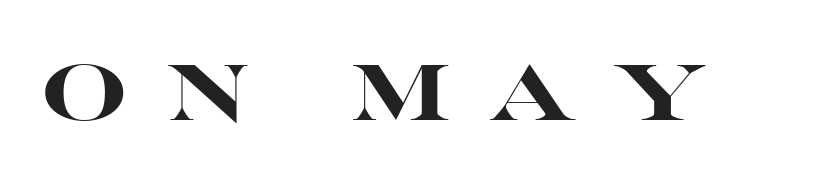
The image shows 78 px heavy, wide type, upright; set unusually wide letter spacing (+0.45 em), not underlined; high stroke contrast and a large x-height.
